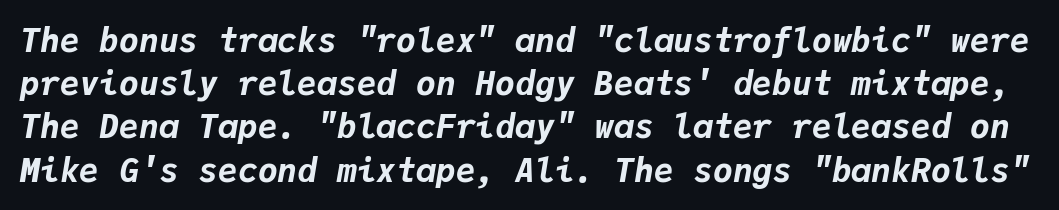
The image shows 33 px bold type, italic (leaning right), monospaced; set normal line spacing (1.31x), normal letter spacing, not underlined; low stroke contrast and a medium x-height.
